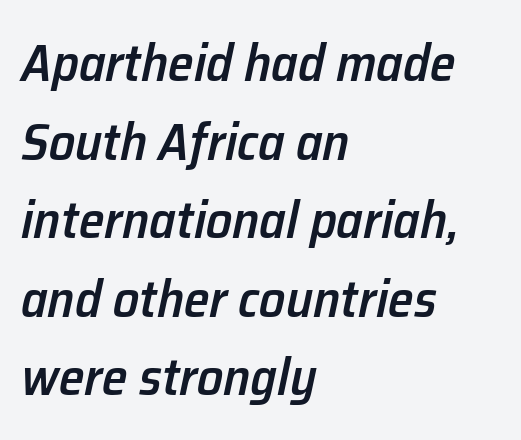
{"italic": "yes", "lean": "right", "slant_degrees": 12, "bold": "semi", "weight": "semibold", "width": "normal", "stroke_contrast": "low", "x_height": "medium", "monospaced": "no", "underline": "no", "align": "left", "line_spacing": "normal", "line_spacing_ratio": 1.51, "letter_spacing": "normal", "letter_spacing_em": 0.0, "glyph_px": 52}
